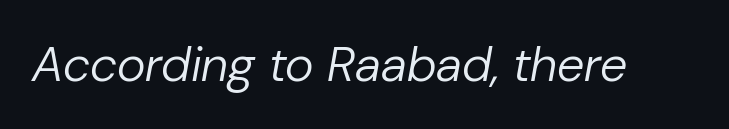
Q: Is the text bold? A: No.
Q: Is the text italic (slanted)? A: Yes, it leans right by about 10 degrees.
Q: Is the text underlined? A: No.
Q: Is the spacing between letters normal or unusually wide? A: Normal.
Q: Width (condensed, normal, or wide)? A: Normal.
Q: Stroke contrast? A: Low.
Q: x-height? A: Medium.
Q: Monospaced? A: No.
